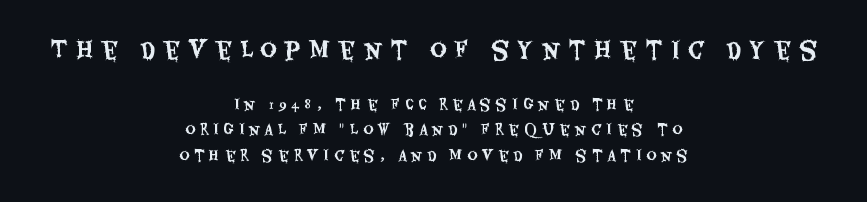
No word sits above an underline. Compared with typical body copy, the letter spacing here is much looser. This layout puts the oversized block above and the modest block below. Designer's note — italics off, roman on. A student would call this center alignment; a typographer would say set centered.
